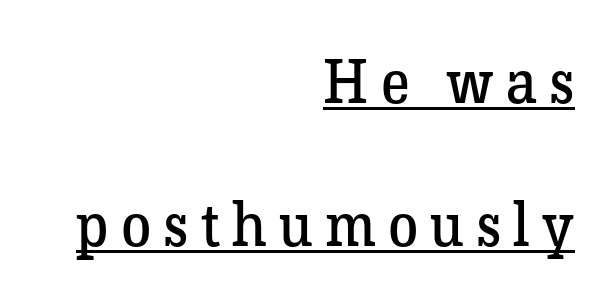
The image shows 61 px regular-weight serif type, upright; set right-aligned, loose line spacing (2.34x), unusually wide letter spacing (+0.2 em), underlined; low stroke contrast and a medium x-height.
